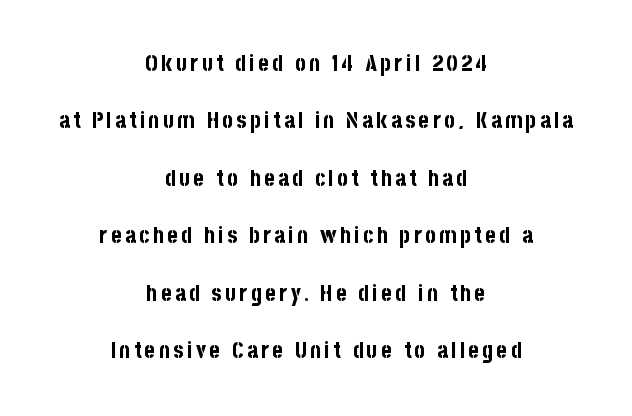
Q: Is the text bold? A: Yes.
Q: Is the text italic (slanted)? A: No, it is upright.
Q: Is the text underlined? A: No.
Q: How is the paragraph aligned? A: Centered.
Q: Is the spacing between lines tight, normal or loose? A: Loose.
